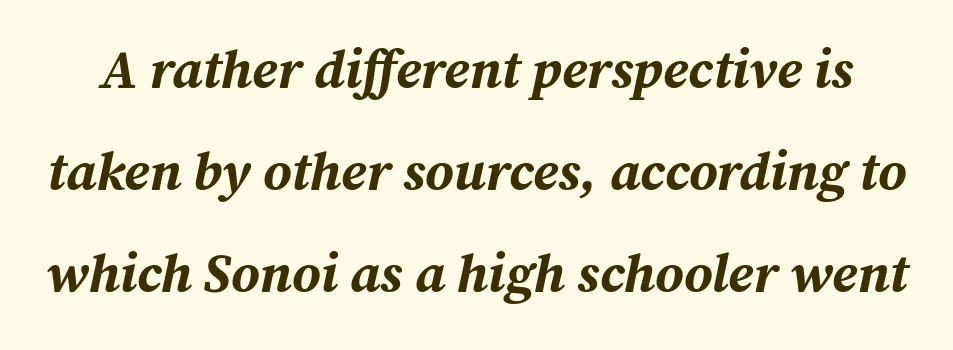
The image shows 54 px bold type, italic (leaning right); set line spacing 1.89x, normal letter spacing, not underlined; medium stroke contrast and a medium x-height.
